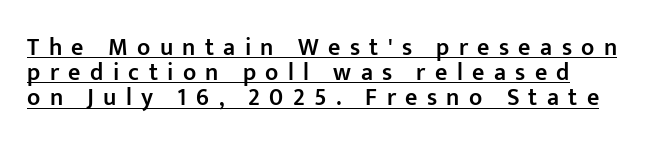
What weight is shown? A semibold, between regular and bold. Quick note: not italic, upright. Leading: reduced. Students, note that the glyphs here are deliberately spaced far apart. Looks like someone drew a line under every word here.
